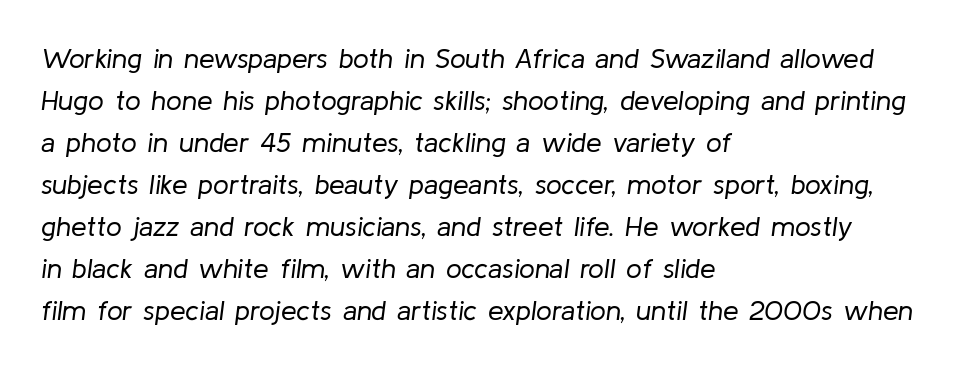
Q: Is the text bold? A: No.
Q: Is the text italic (slanted)? A: Yes, it leans right by about 8 degrees.
Q: Is the text underlined? A: No.
Q: How is the paragraph aligned? A: Left-aligned.
Q: Is the spacing between letters normal or unusually wide? A: Normal.
Q: Is the spacing between lines tight, normal or loose? A: Normal.
Q: Width (condensed, normal, or wide)? A: Normal.
Q: Stroke contrast? A: Low.
Q: x-height? A: Medium.
Q: Monospaced? A: No.
